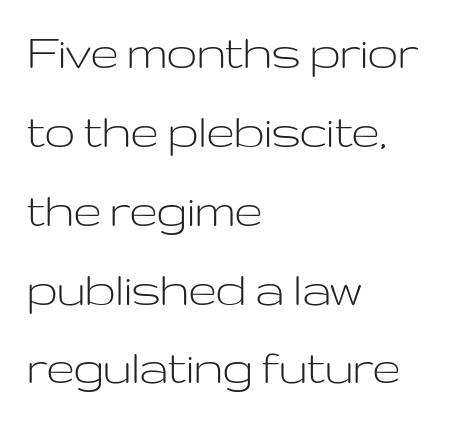
{"serif": "no", "italic": "no", "bold": "no", "weight": "light", "width": "wide", "stroke_contrast": "low", "x_height": "medium", "monospaced": "no", "underline": "no", "align": "left", "line_spacing": "normal", "line_spacing_ratio": 1.46, "letter_spacing": "normal", "letter_spacing_em": 0.0, "glyph_px": 54}
